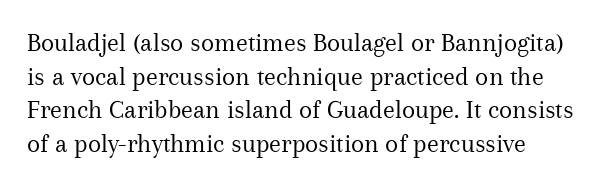
Q: Is the text bold? A: No.
Q: Is the text italic (slanted)? A: No, it is upright.
Q: Is the text underlined? A: No.
Q: Is the spacing between letters normal or unusually wide? A: Normal.
Q: Is the spacing between lines tight, normal or loose? A: Normal.
